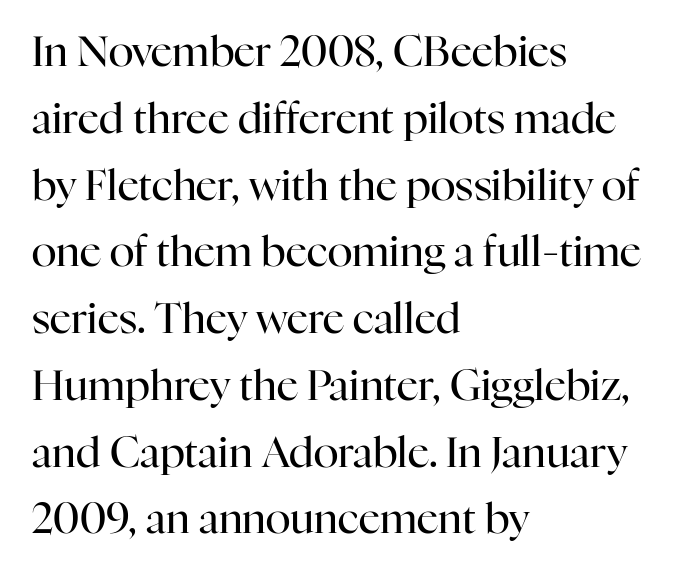
To sum up the face: it has serifs. Summary of weight: not heavy and not bold. In CSS terms this would be text-align: left. These lines keep a tight, regular rhythm from letter to letter. Note the varied advance widths — an 'i' is clearly narrower than an 'm'.
